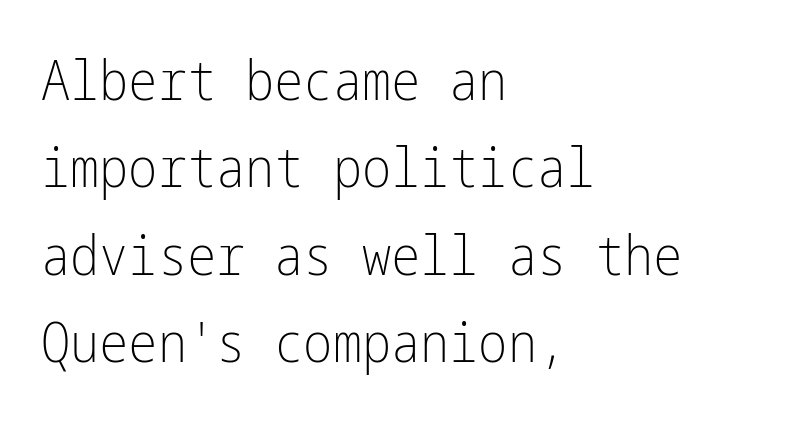
Q: Is the text bold? A: No.
Q: Is the text italic (slanted)? A: No, it is upright.
Q: Is the typeface a serif or a sans-serif typeface? A: Sans-serif.
Q: Is the text underlined? A: No.
Q: How is the paragraph aligned? A: Left-aligned.
Q: Is the spacing between letters normal or unusually wide? A: Normal.
Q: Is the spacing between lines tight, normal or loose? A: Normal.
Q: Width (condensed, normal, or wide)? A: Condensed.
Q: Stroke contrast? A: Low.
Q: x-height? A: Medium.
